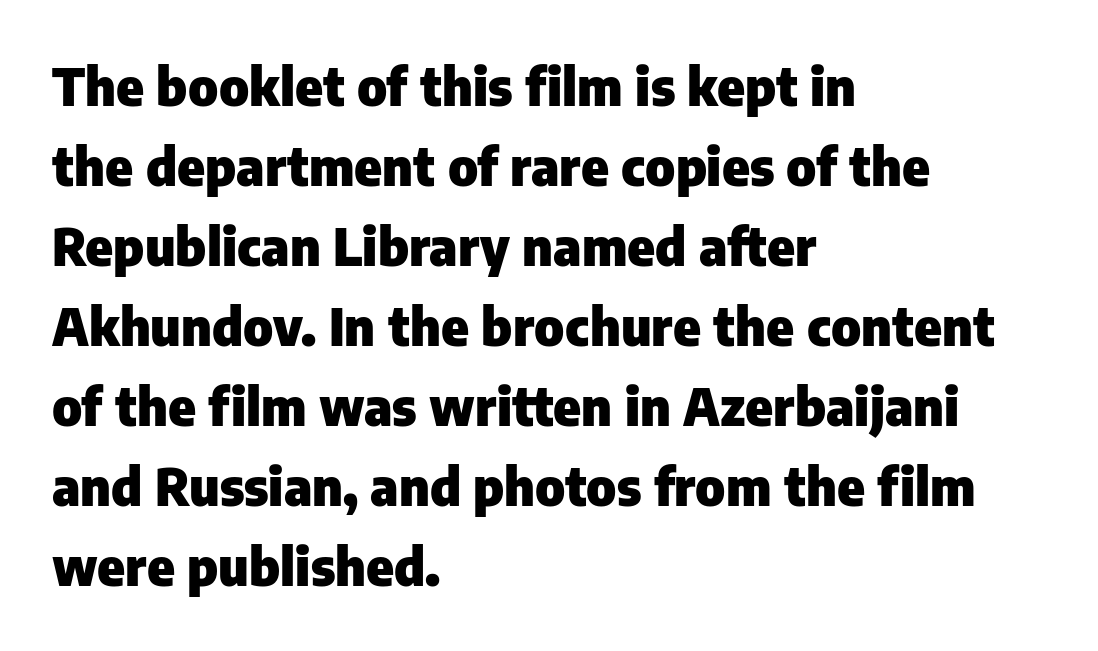
The image shows 52 px heavy sans-serif type, upright; set left-aligned, normal line spacing (1.54x), normal letter spacing, not underlined; low stroke contrast and a medium x-height.
